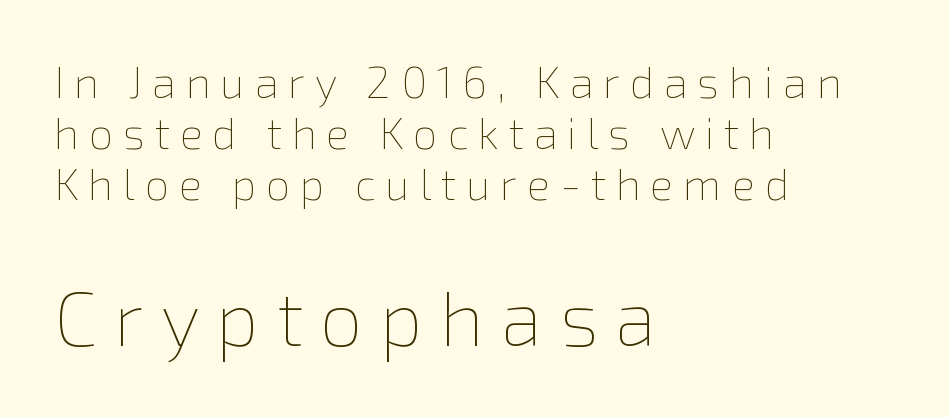
{"italic": "no", "bold": "no", "weight": "thin", "width": "normal", "x_height": "medium", "monospaced": "no", "underline": "no", "align": "left", "line_spacing_ratio": 1.16, "letter_spacing": "wide", "letter_spacing_em": 0.22, "larger_block": "second", "size_ratio": 1.75, "glyph_px": 77}
